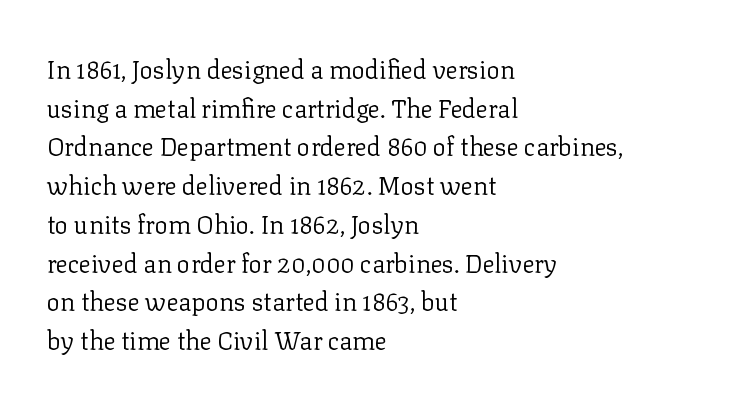
The image shows 25 px text type, upright; set left-aligned, normal line spacing (1.55x), normal letter spacing, not underlined.
